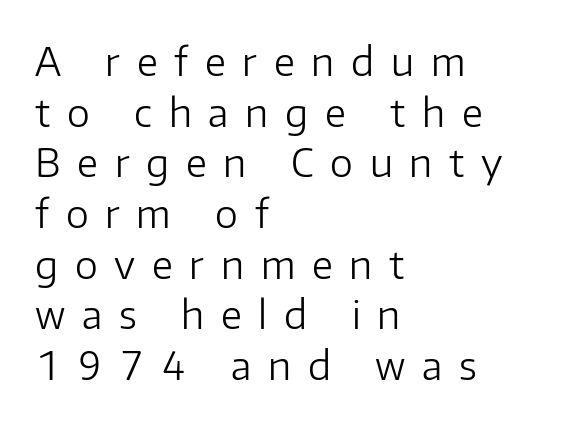
Observe the absence of serifs on each vertical stroke in this sample. The tracking reads as deliberately expanded to a designer's eye. The lines are quadded left. Ordinary non-slanted type is in use. The lines sit at an ordinary, default distance from one another.
